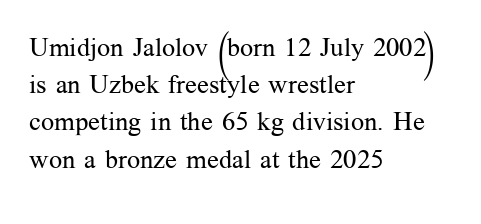
Q: Is the text bold? A: No.
Q: Is the text italic (slanted)? A: No, it is upright.
Q: Is the text underlined? A: No.
Q: How is the paragraph aligned? A: Left-aligned.
Q: Is the spacing between letters normal or unusually wide? A: Normal.
Q: Is the spacing between lines tight, normal or loose? A: Normal.
